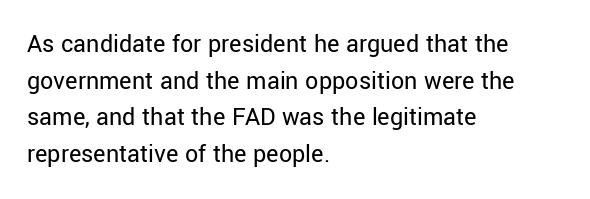
Q: Is the text bold? A: No.
Q: Is the text italic (slanted)? A: No, it is upright.
Q: Is the text underlined? A: No.
Q: How is the paragraph aligned? A: Left-aligned.
Q: Is the spacing between letters normal or unusually wide? A: Normal.
Q: Is the spacing between lines tight, normal or loose? A: Normal.
